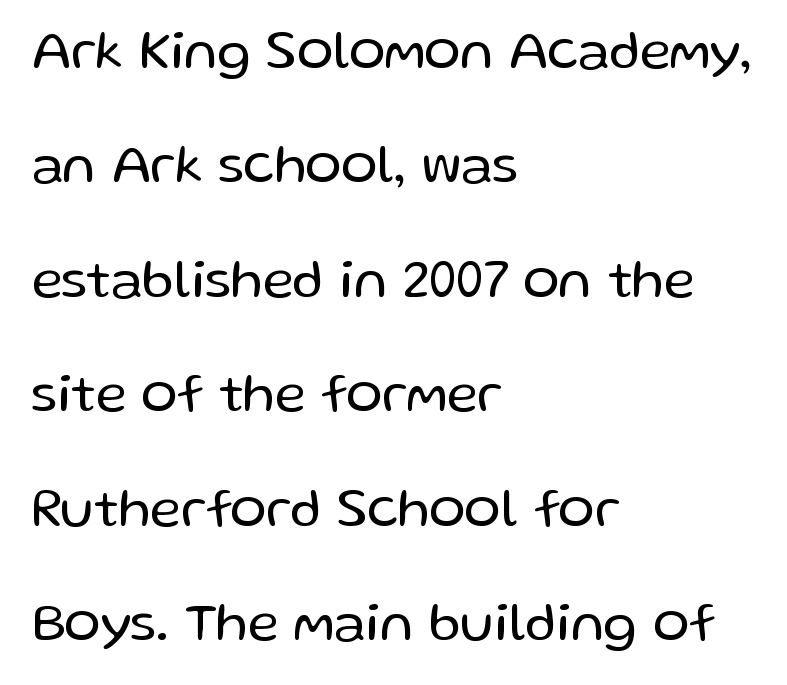
The image shows 54 px regular-weight sans-serif type, upright; set left-aligned, loose line spacing (2.12x), normal letter spacing, not underlined; low stroke contrast and a medium x-height.
